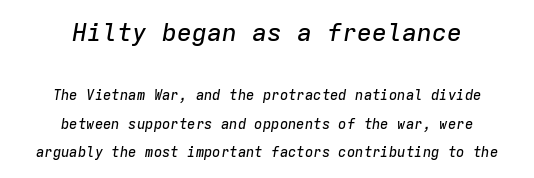
The image shows 25 px text type, italic (leaning right); set centered, loose line spacing (2.02x), normal letter spacing, not underlined; the first (top) block is 1.79x larger.
